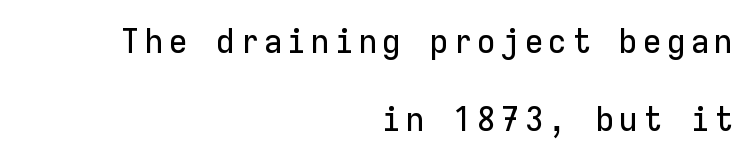
Q: Is the text italic (slanted)? A: No, it is upright.
Q: Is the typeface a serif or a sans-serif typeface? A: Sans-serif.
Q: Is the text underlined? A: No.
Q: How is the paragraph aligned? A: Right-aligned.
Q: Is the spacing between lines tight, normal or loose? A: Loose.
Q: Width (condensed, normal, or wide)? A: Normal.
Q: Stroke contrast? A: Low.
Q: x-height? A: Medium.
Q: Monospaced? A: Yes.
